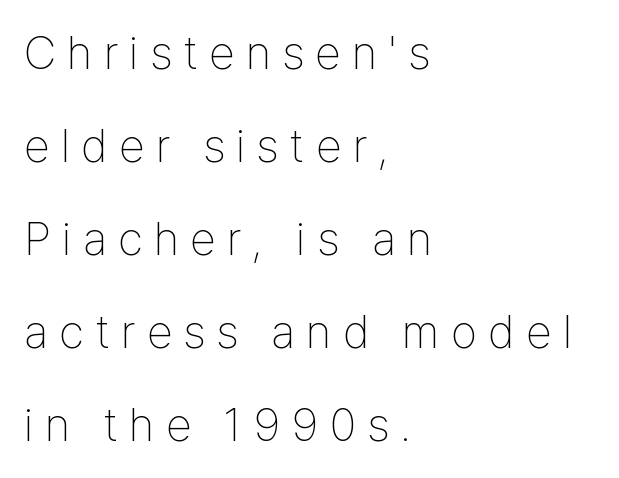
Font category for this specimen: sans-serif. Each word looks stretched out because of the extra space between its letters. Posture: upright roman. What's the leading like? Stretched, with rows far apart.
